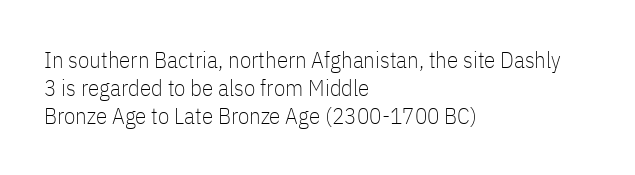
Italic: no, the glyphs are upright roman. Typeset ragged right — the left edge is the straight one. The gaps between neighbouring characters are ordinary and unremarkable. No letter is thick-stroked: the sample isn't bold. Lines of text with bare space underneath.
